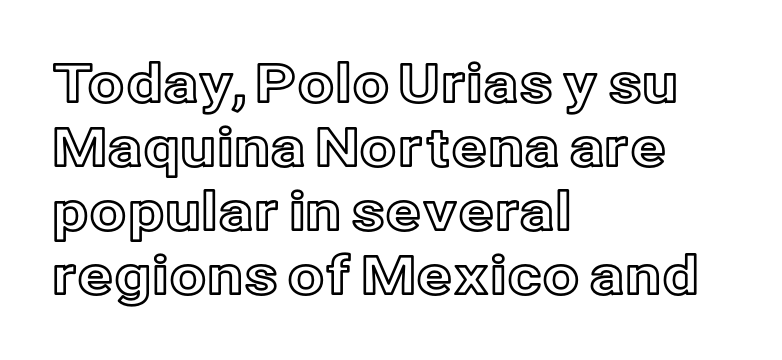
A student would call this left alignment; a typographer would say flush left, rag right. Characters follow at the spacing the type designer built in. The specimen omits any rule beneath the text block's lines. Quick note: not italic, upright.
